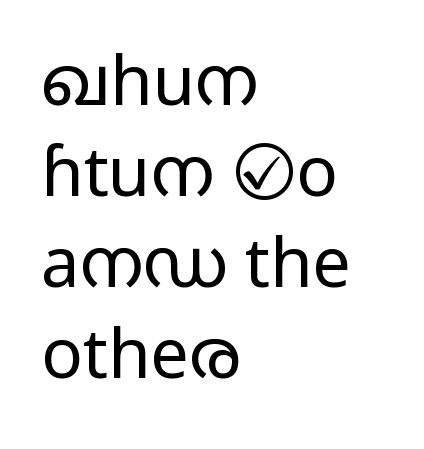
The image shows 69 px light, wide sans-serif type, upright; set left-aligned, normal line spacing (1.32x), normal letter spacing, not underlined; low stroke contrast and a medium x-height.
